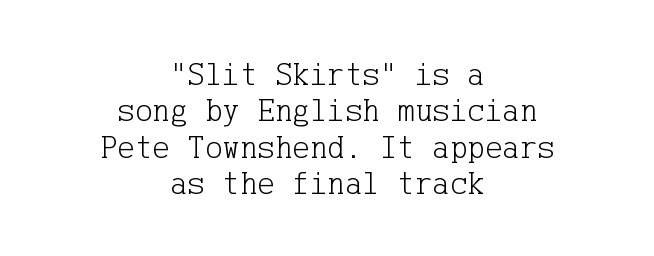
The specimen reads as upright at a glance. Old-style or modern, the face here clearly has serifs. If you measured baseline to baseline, you'd find a short distance. In CSS terms this would be text-align: center.
